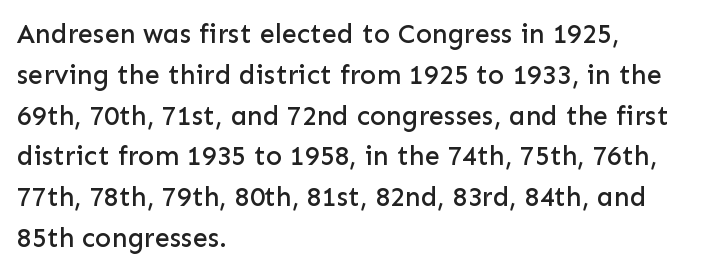
The image shows 27 px text type, upright; set left-aligned, normal line spacing (1.51x), normal letter spacing, not underlined.
